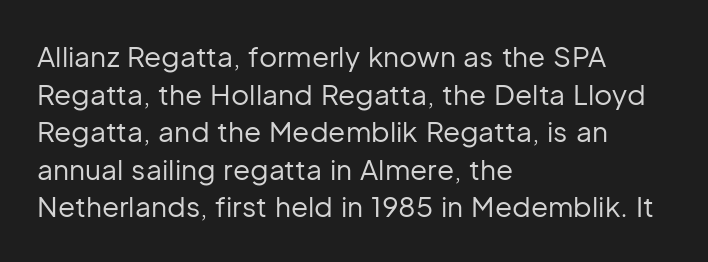
A typesetter would call this zero additional tracking. This rendering uses left alignment, leaving the right contour irregular. Proportional: the letters do not fall into vertical columns. Stems here are at most as thick as an everyday book face.
